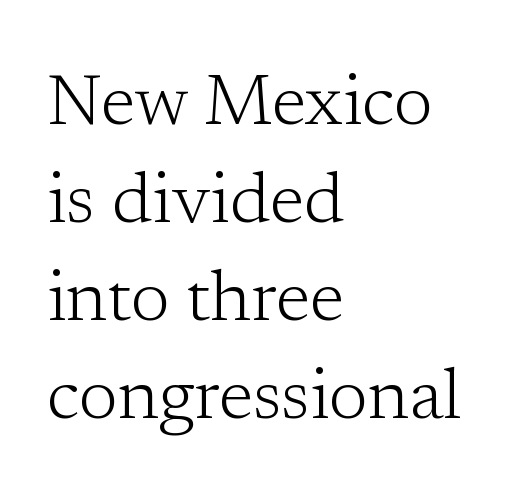
Q: Is the text bold? A: No.
Q: Is the text italic (slanted)? A: No, it is upright.
Q: Is the typeface a serif or a sans-serif typeface? A: Serif.
Q: Is the text underlined? A: No.
Q: How is the paragraph aligned? A: Left-aligned.
Q: Is the spacing between letters normal or unusually wide? A: Normal.
Q: Is the spacing between lines tight, normal or loose? A: Normal.
Q: Width (condensed, normal, or wide)? A: Normal.
Q: Stroke contrast? A: Low.
Q: x-height? A: Medium.
Q: Monospaced? A: No.
